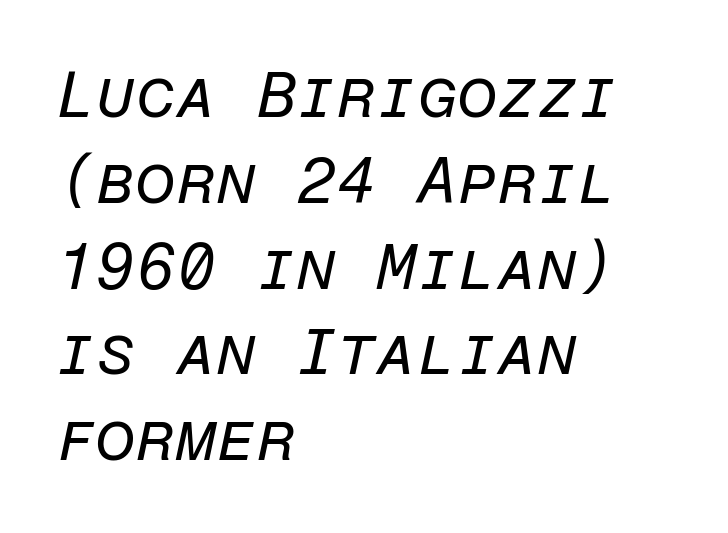
The image shows 65 px regular-weight type, italic (leaning right), monospaced; set left-aligned, normal line spacing (1.32x), normal letter spacing, not underlined; low stroke contrast and a medium x-height.
